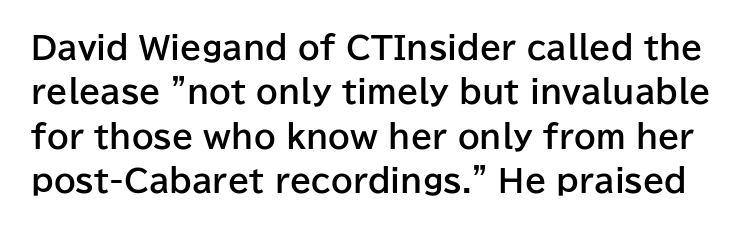
{"serif": "no", "italic": "no", "bold": "yes", "weight": "bold", "width": "normal", "stroke_contrast": "low", "x_height": "medium", "monospaced": "no", "underline": "no", "line_spacing": "normal", "line_spacing_ratio": 1.43, "letter_spacing": "normal", "letter_spacing_em": 0.0, "glyph_px": 31}
